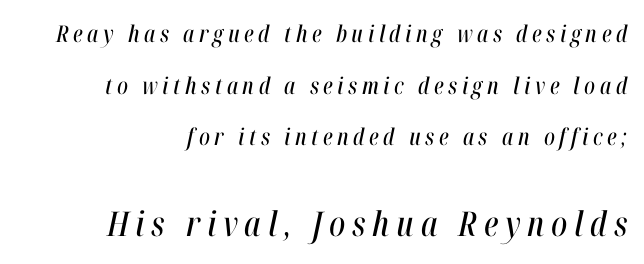
{"italic": "yes", "lean": "right", "slant_degrees": 12, "width": "condensed", "stroke_contrast": "high", "x_height": "medium", "monospaced": "no", "underline": "no", "line_spacing": "loose", "line_spacing_ratio": 2.25, "letter_spacing": "wide", "letter_spacing_em": 0.2, "larger_block": "second", "size_ratio": 1.48, "glyph_px": 34}
